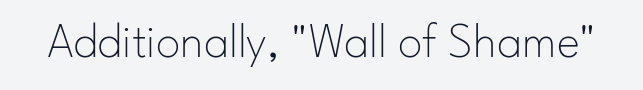
{"serif": "no", "italic": "no", "bold": "no", "weight": "thin", "width": "normal", "stroke_contrast": "low", "x_height": "small", "monospaced": "no", "underline": "no", "letter_spacing": "normal", "letter_spacing_em": 0.0, "glyph_px": 49}
